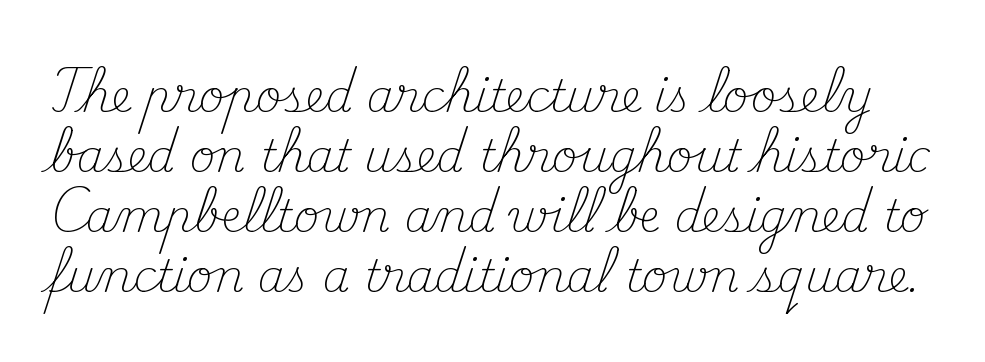
{"serif": "yes", "bold": "no", "weight": "light", "width": "normal", "stroke_contrast": "medium", "x_height": "small", "monospaced": "no", "underline": "no", "line_spacing": "normal", "line_spacing_ratio": 1.36, "letter_spacing": "normal", "letter_spacing_em": 0.0, "glyph_px": 44}
